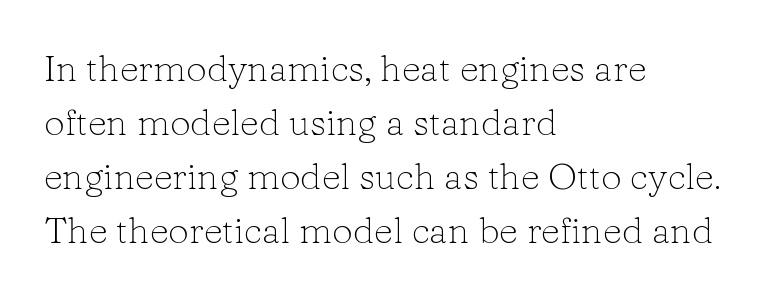
{"serif": "yes", "italic": "no", "bold": "no", "weight": "light", "width": "normal", "stroke_contrast": "low", "x_height": "medium", "monospaced": "no", "underline": "no", "align": "left", "line_spacing": "normal", "line_spacing_ratio": 1.46, "letter_spacing": "normal", "letter_spacing_em": 0.0, "glyph_px": 37}
